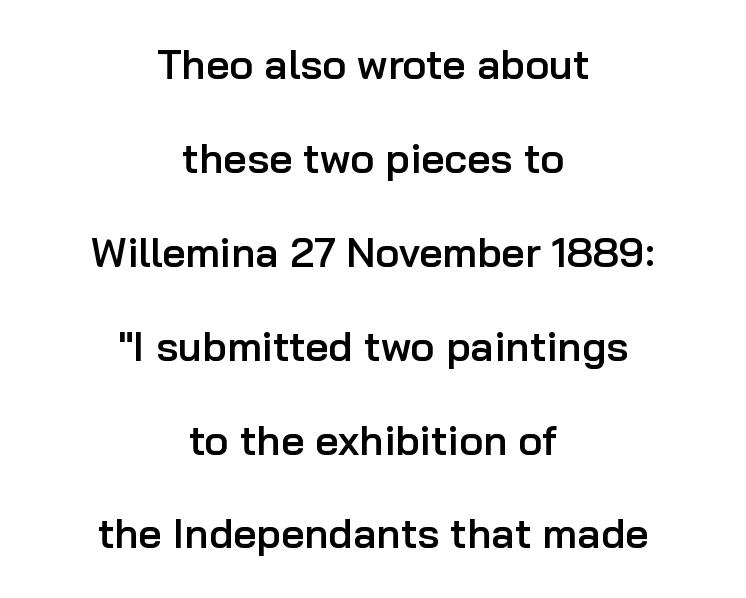
Q: Is the text bold? A: Semi-bold.
Q: Is the text italic (slanted)? A: No, it is upright.
Q: Is the typeface a serif or a sans-serif typeface? A: Sans-serif.
Q: Is the text underlined? A: No.
Q: How is the paragraph aligned? A: Centered.
Q: Is the spacing between letters normal or unusually wide? A: Normal.
Q: Is the spacing between lines tight, normal or loose? A: Loose.
Q: Width (condensed, normal, or wide)? A: Normal.
Q: Stroke contrast? A: Low.
Q: x-height? A: Medium.
Q: Monospaced? A: No.
